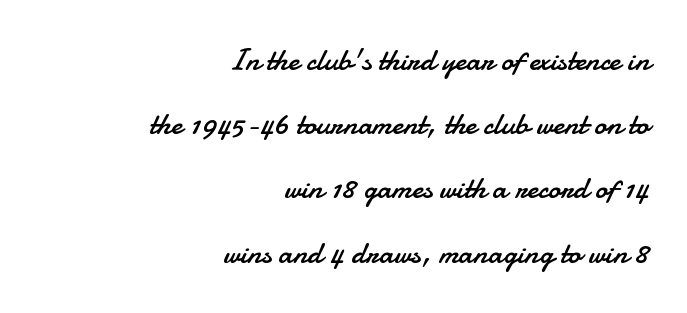
This sample trades compactness for vertical openness between lines. You could not count columns in this text — the font is proportionally spaced. The rendering keeps characters at their native spacing. What kind of face is this? One without serifs — a sans. Glance below the letters and you will spot only blank space.
